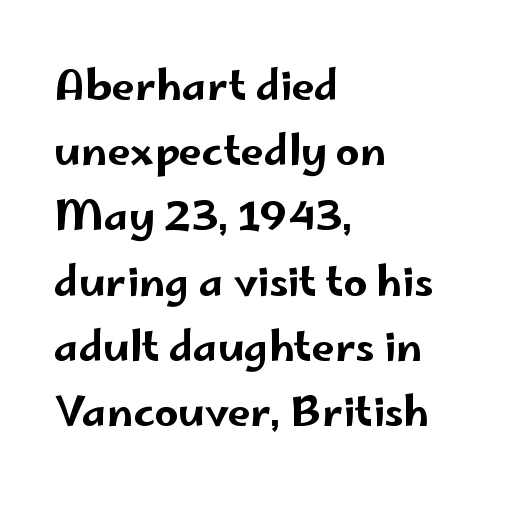
No word sits above an underline. Posture: upright roman. Quick note: interline space is typical. The face used here is rendered with its standard letterfit. Compared with a centered layout, this one pins lines to the left instead.
